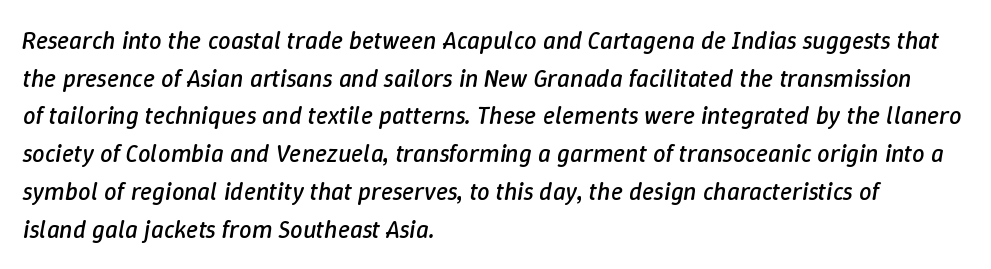
{"italic": "yes", "lean": "right", "slant_degrees": 9, "bold": "no", "underline": "no", "align": "left", "line_spacing": "normal", "line_spacing_ratio": 1.51, "letter_spacing": "normal", "letter_spacing_em": 0.0, "glyph_px": 25}
